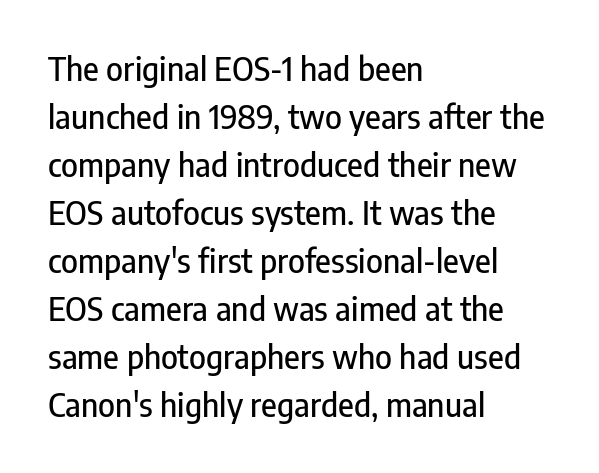
Q: Is the text italic (slanted)? A: No, it is upright.
Q: Is the typeface a serif or a sans-serif typeface? A: Sans-serif.
Q: Is the text underlined? A: No.
Q: How is the paragraph aligned? A: Left-aligned.
Q: Is the spacing between letters normal or unusually wide? A: Normal.
Q: Is the spacing between lines tight, normal or loose? A: Normal.
Q: Width (condensed, normal, or wide)? A: Condensed.
Q: Stroke contrast? A: Low.
Q: x-height? A: Medium.
Q: Monospaced? A: No.
